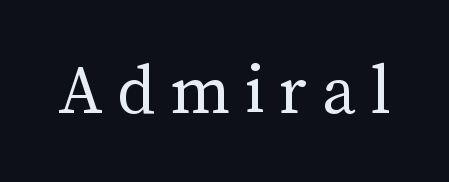
The image shows 73 px regular-weight type, upright; set unusually wide letter spacing (+0.2 em), not underlined; medium stroke contrast and a medium x-height.
